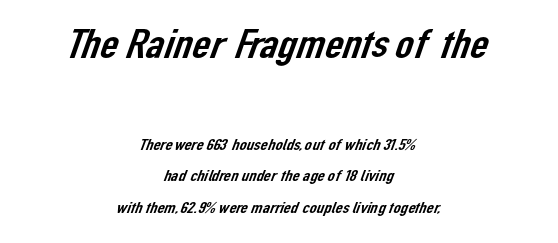
Q: Is the typeface a serif or a sans-serif typeface? A: Sans-serif.
Q: Is the text underlined? A: No.
Q: How is the paragraph aligned? A: Centered.
Q: Is the spacing between letters normal or unusually wide? A: Normal.
Q: Is the spacing between lines tight, normal or loose? A: Loose.
Q: Which block of text is set in a larger size, the first (top) or the second (bottom)? A: The first (top) one.
Q: Width (condensed, normal, or wide)? A: Normal.
Q: Stroke contrast? A: Low.
Q: x-height? A: Medium.
Q: Monospaced? A: No.
